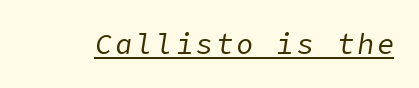
The image shows 28 px regular-weight type, italic (leaning right); set underlined; low stroke contrast and a medium x-height.
